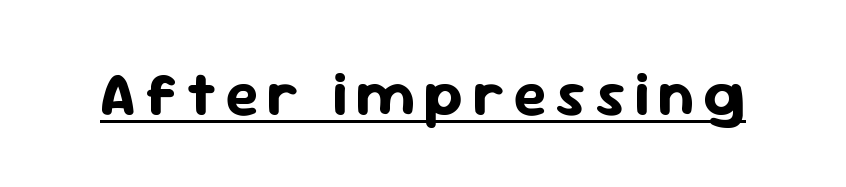
The image shows 62 px bold sans-serif type, upright; set underlined; low stroke contrast and a medium x-height.
